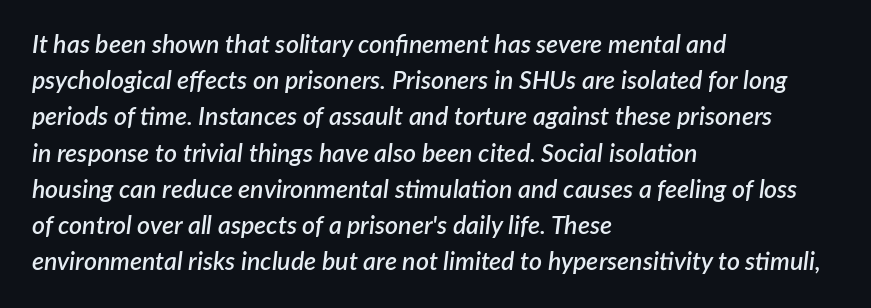
Q: Is the text bold? A: Semi-bold.
Q: Is the text italic (slanted)? A: Yes, it leans right by about 7 degrees.
Q: Is the text underlined? A: No.
Q: How is the paragraph aligned? A: Left-aligned.
Q: Is the spacing between letters normal or unusually wide? A: Normal.
Q: Is the spacing between lines tight, normal or loose? A: Normal.
